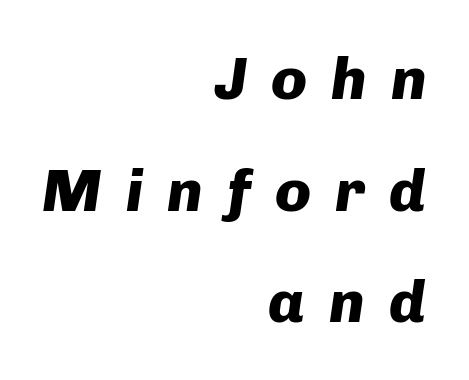
This sample has the flowing, uneven cadence of proportional lettering. Words appear elongated and porous because spacing is wide. Anything drawn beneath the words? Only blank space. Caption: multi-line text, flush right, ragged left. The letters are slanted; this is an italic face. Summary of weight: heavy, a full bold.
